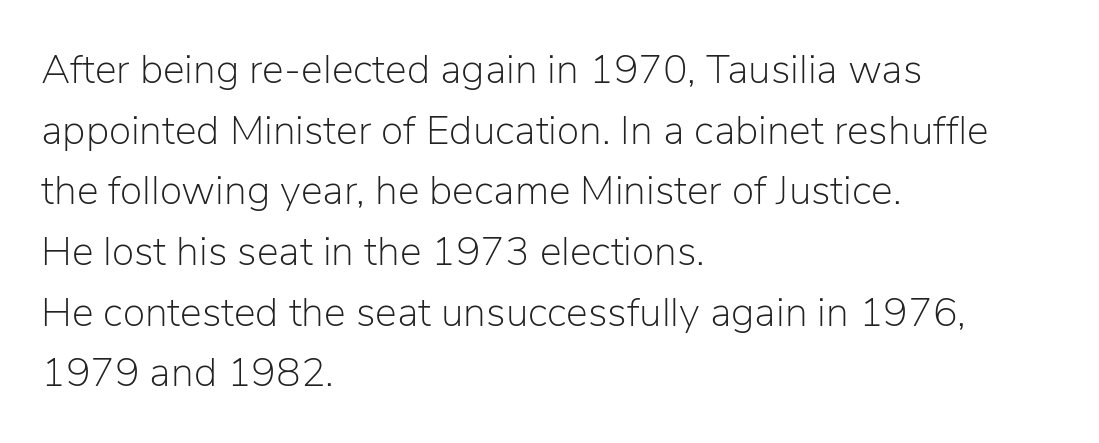
Horizontal alignment here is leftward, the default for most running prose. The font family rendered here belongs to the sans-serif group. Each new line begins a customary step beneath the previous one. Compared with typical body copy, the letter spacing here is the same. Type without underlining.
